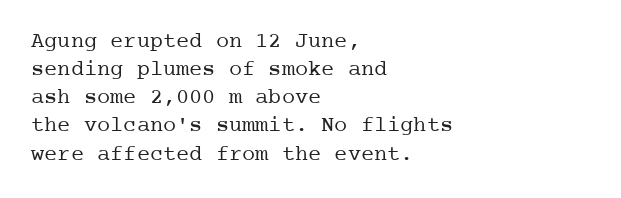
{"italic": "no", "bold": "no", "underline": "no", "align": "left", "line_spacing": "normal", "line_spacing_ratio": 1.28, "letter_spacing": "normal", "letter_spacing_em": 0.0, "glyph_px": 22}
